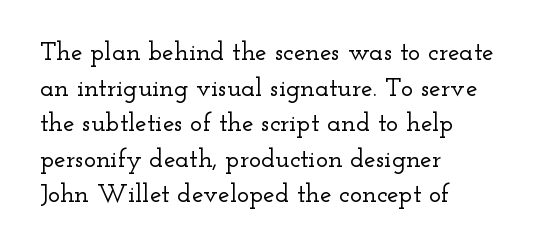
Compared with a centered layout, this one pins lines to the left instead. These lines were composed using upright roman letters. The type is set solid horizontally, with unmodified tracking. Vertical spacing — default. A bare baseline throughout the passage.
